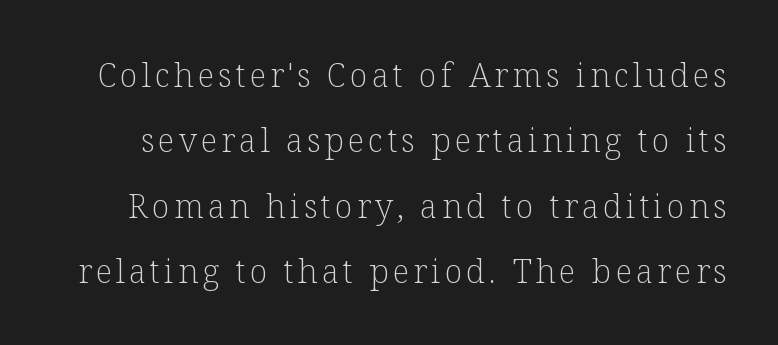
Whoever set this chose breathing room over compactness in the vertical rhythm. What kind of face is this? One with serifs. The passage shown is not bold in any degree. This sample uses an upright cut, with every glyph sitting square on the baseline. Character widths vary here, with narrow letters taking less room than wide ones. Just letters on the line, the space beneath them empty.
